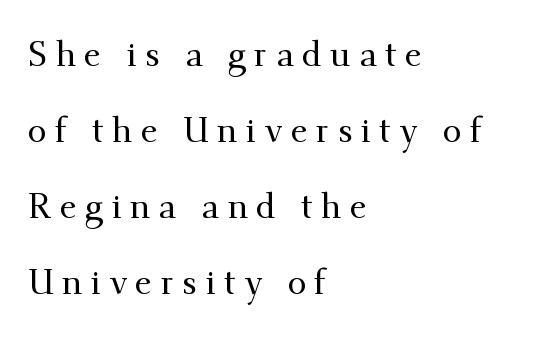
Q: Is the text italic (slanted)? A: No, it is upright.
Q: Is the typeface a serif or a sans-serif typeface? A: Serif.
Q: Is the text underlined? A: No.
Q: How is the paragraph aligned? A: Left-aligned.
Q: Is the spacing between letters normal or unusually wide? A: Unusually wide.
Q: Is the spacing between lines tight, normal or loose? A: Loose.
Q: Width (condensed, normal, or wide)? A: Normal.
Q: Stroke contrast? A: Medium.
Q: x-height? A: Small.
Q: Monospaced? A: No.
